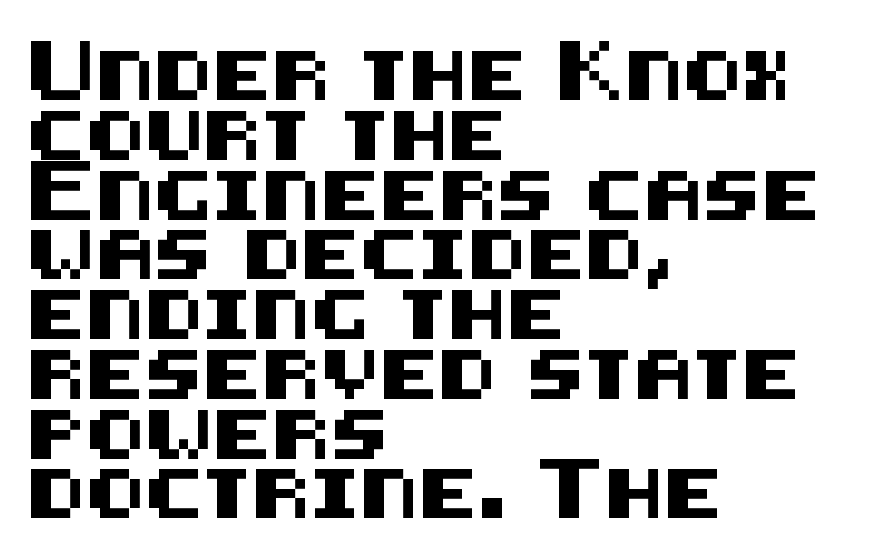
Q: Is the text italic (slanted)? A: No, it is upright.
Q: Is the typeface a serif or a sans-serif typeface? A: Sans-serif.
Q: Is the text underlined? A: No.
Q: How is the paragraph aligned? A: Left-aligned.
Q: Is the spacing between letters normal or unusually wide? A: Normal.
Q: Width (condensed, normal, or wide)? A: Normal.
Q: Stroke contrast? A: Medium.
Q: x-height? A: Large.
